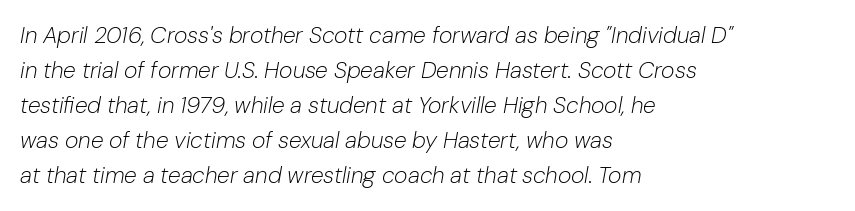
The image shows 23 px text type, italic (leaning right); set left-aligned, normal line spacing (1.52x), normal letter spacing, not underlined.
